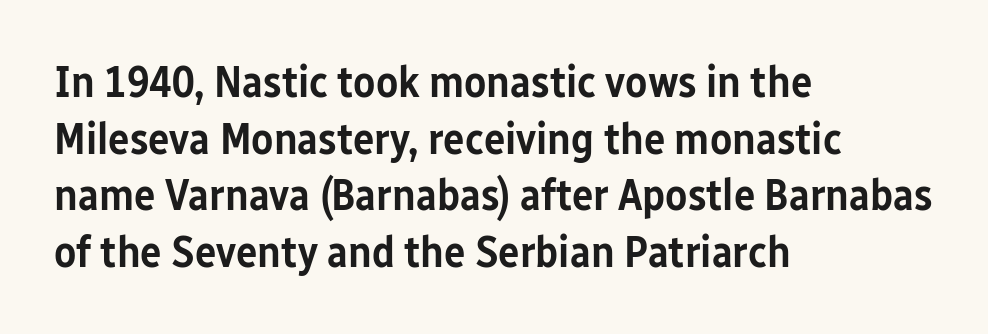
The image shows 45 px semibold, condensed sans-serif type, upright; set left-aligned, normal line spacing (1.26x), normal letter spacing, not underlined; low stroke contrast and a medium x-height.
